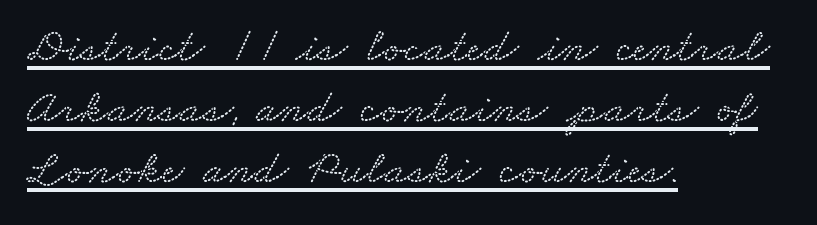
The image shows 48 px wide serif type; set left-aligned, normal line spacing (1.27x), normal letter spacing, underlined; medium stroke contrast and a small x-height.
